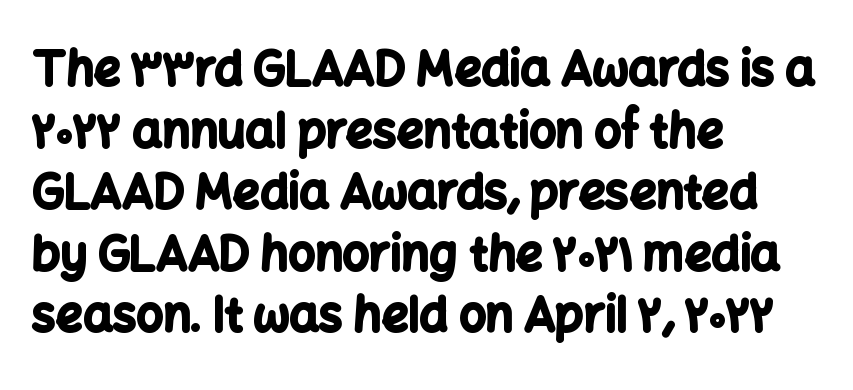
Note the varied advance widths — an 'i' is clearly narrower than an 'm'. Words appear dense and cohesive because spacing is normal. A sans-serif font was chosen for this passage. Designer's note — italics off, roman on. Does the weight exceed regular? Yes, all the way to bold.
